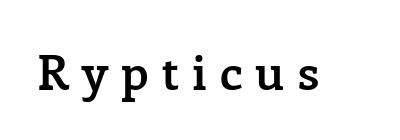
The lettering stays uniformly vertical, giving the passage a roman look. Students, note that the glyphs here are deliberately spaced far apart. Typographically, this falls in the serif category. Letters rest on an invisible, unmarked baseline. This sample has the flowing, uneven cadence of proportional lettering. Look at the stroke-to-counter ratio: somewhat heavy, a semibold.
